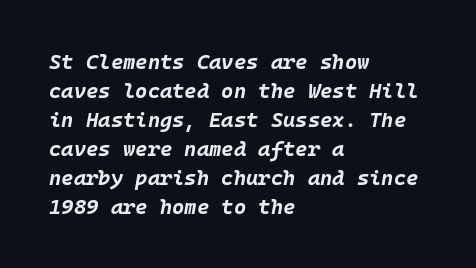
{"italic": "yes", "lean": "right", "slant_degrees": 10, "bold": "yes", "underline": "no", "align": "left", "line_spacing": "normal", "line_spacing_ratio": 1.38, "letter_spacing": "normal", "letter_spacing_em": 0.0, "glyph_px": 21}
